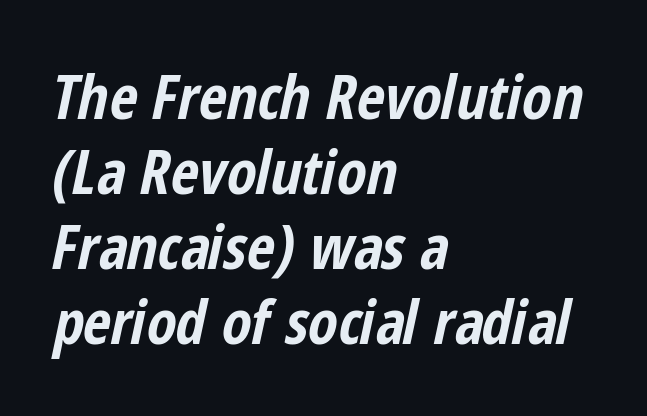
{"italic": "yes", "lean": "right", "slant_degrees": 12, "bold": "yes", "weight": "bold", "width": "condensed", "stroke_contrast": "low", "x_height": "medium", "monospaced": "no", "underline": "no", "align": "left", "line_spacing_ratio": 1.23, "letter_spacing": "normal", "letter_spacing_em": 0.0, "glyph_px": 61}
